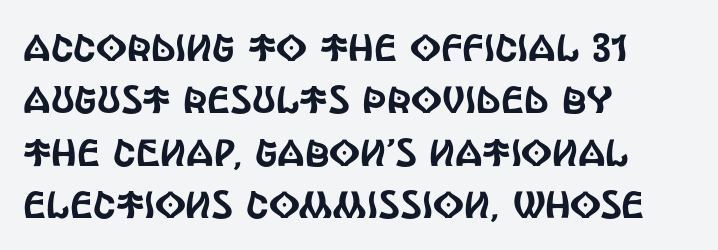
{"serif": "no", "italic": "no", "width": "condensed", "x_height": "large", "monospaced": "no", "underline": "no", "align": "left", "line_spacing": "normal", "line_spacing_ratio": 1.38, "letter_spacing": "normal", "letter_spacing_em": 0.0, "glyph_px": 38}
